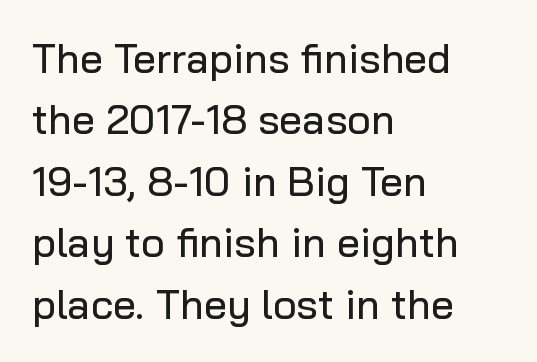
The image shows 41 px sans-serif type, upright; set left-aligned, normal line spacing (1.5x), normal letter spacing, not underlined; low stroke contrast and a medium x-height.
